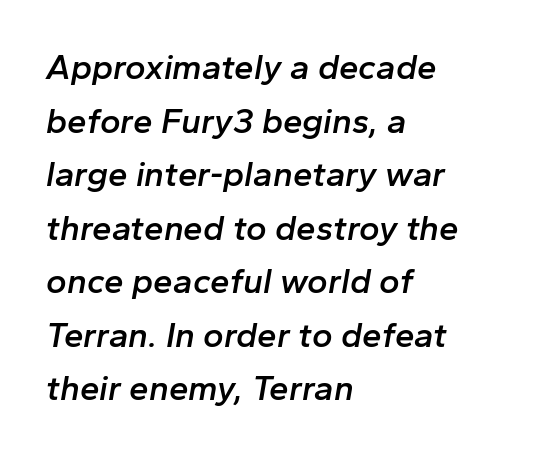
These lines stack with their left ends in a neat column. Observe the lean: these are italic letterforms. The block of text has a typical density, with ordinary space between rows. The line texture is even and compact thanks to regular tracking. Here the designer chose a conventional face with non-uniform glyph widths. Decoration check: the copy has no underline.
